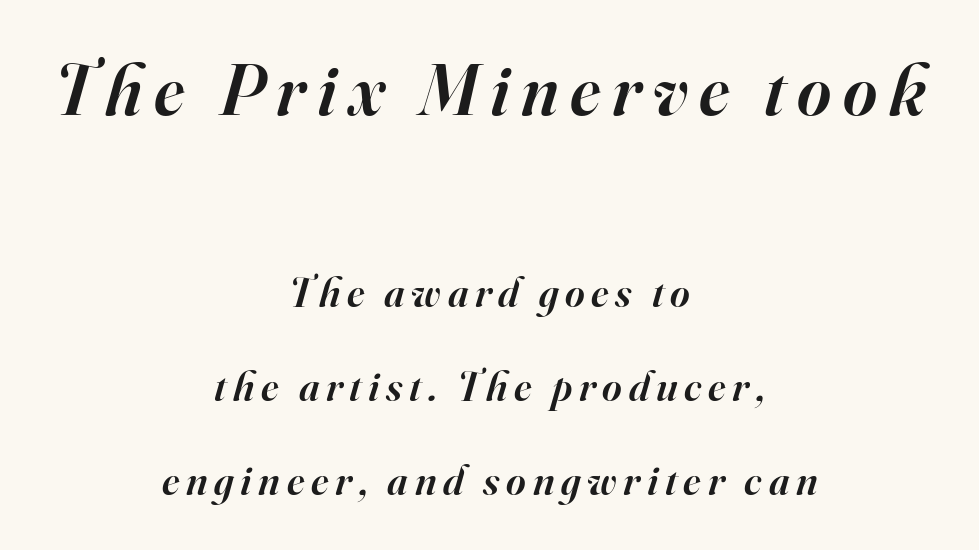
The image shows 73 px semibold serif type, italic (leaning right); set centered, loose line spacing (2.24x), not underlined; the first (top) block is 1.74x larger; high stroke contrast and a small x-height.
